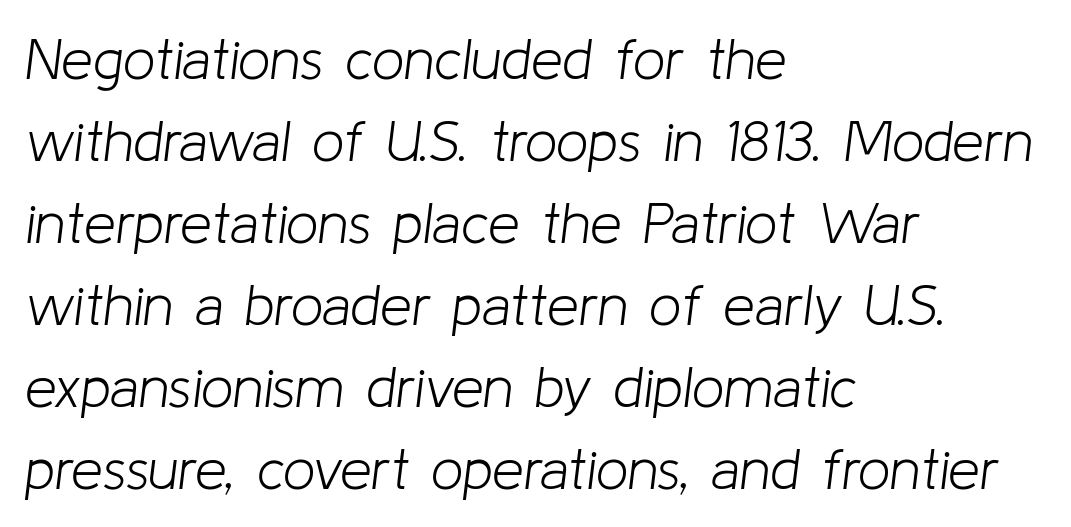
{"italic": "yes", "lean": "right", "slant_degrees": 8, "bold": "no", "weight": "light", "width": "normal", "stroke_contrast": "low", "x_height": "medium", "monospaced": "no", "underline": "no", "align": "left", "line_spacing": "normal", "line_spacing_ratio": 1.44, "letter_spacing": "normal", "letter_spacing_em": 0.0, "glyph_px": 57}
